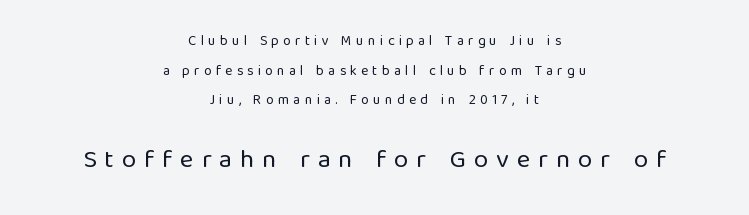
The image shows 26 px text type, upright; set centered, loose line spacing (2.11x), unusually wide letter spacing (+0.3 em), not underlined; the second (bottom) block is 1.86x larger.
